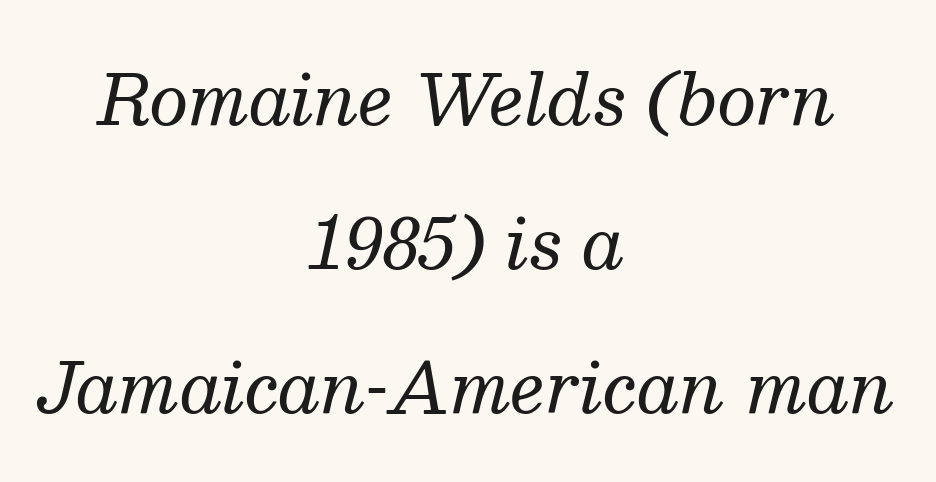
{"serif": "yes", "italic": "yes", "lean": "right", "slant_degrees": 13, "bold": "no", "weight": "regular", "width": "normal", "stroke_contrast": "medium", "x_height": "medium", "monospaced": "no", "underline": "no", "align": "center", "line_spacing": "loose", "line_spacing_ratio": 2.09, "letter_spacing": "normal", "letter_spacing_em": 0.0, "glyph_px": 69}
